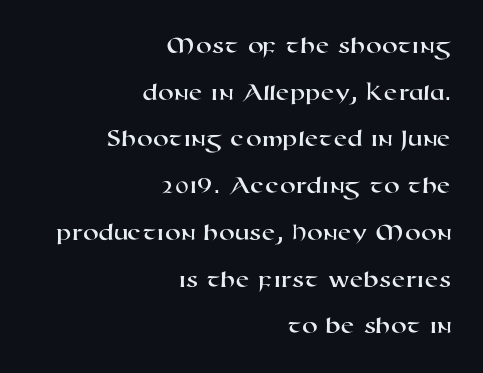
The image shows 25 px text type; set right-aligned, line spacing 1.87x, normal letter spacing, not underlined.
